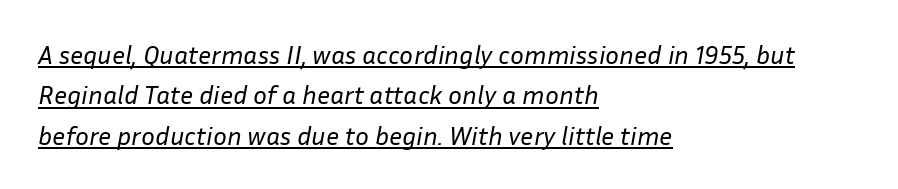
The image shows 26 px text type, italic (leaning right); set left-aligned, normal line spacing (1.55x), normal letter spacing, underlined.
